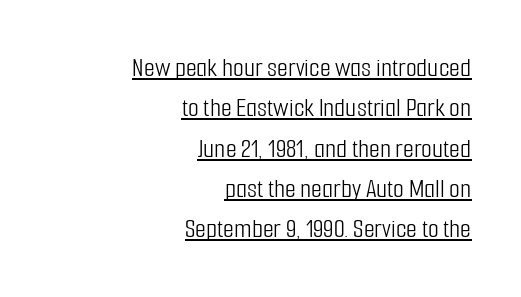
Posture: vertical. The passage shown is typed in a proportional face where columns would drift. The setting favours the right margin, as signatures and pull-quotes sometimes do. Reading down the column, the eye jumps a familiar distance to each next line.
